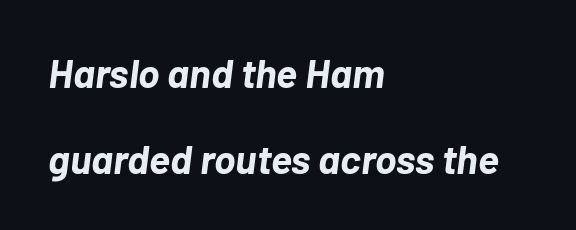
Q: Is the text bold? A: Yes.
Q: Is the text italic (slanted)? A: Yes, it leans right by about 7 degrees.
Q: Is the text underlined? A: No.
Q: How is the paragraph aligned? A: Left-aligned.
Q: Is the spacing between letters normal or unusually wide? A: Normal.
Q: Is the spacing between lines tight, normal or loose? A: Loose.
Q: Width (condensed, normal, or wide)? A: Normal.
Q: Stroke contrast? A: Low.
Q: x-height? A: Medium.
Q: Monospaced? A: No.
